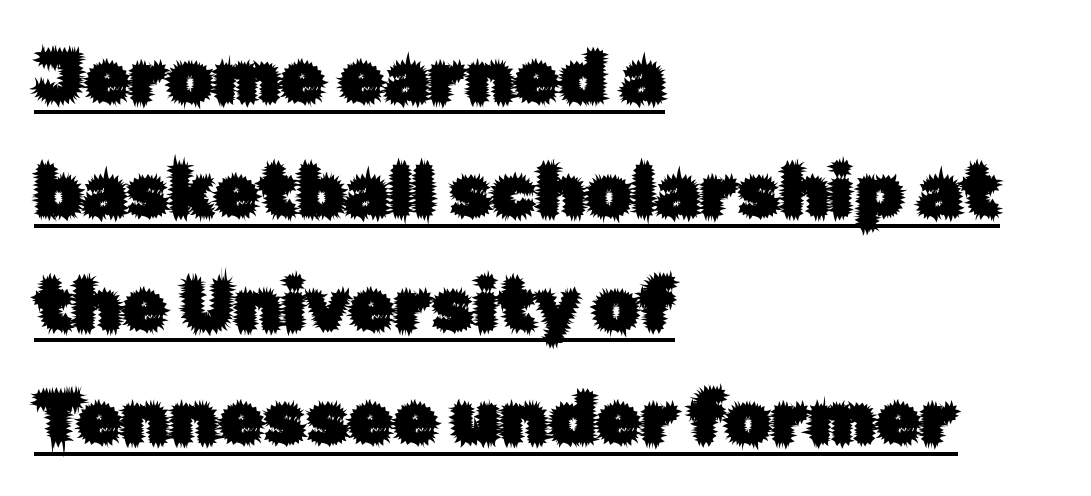
How are the letters spaced? Ordinarily, with no added tracking. The ragged edge is on the right, which tells us the setting is flush left. When letters stand straight like this, we call the style roman or upright. Proportional: the letters do not fall into vertical columns. Is there much room between lines? A standard amount, neither cramped nor airy.
